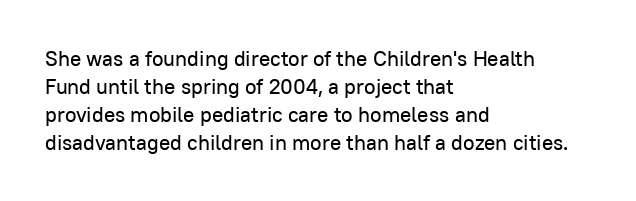
{"italic": "no", "underline": "no", "align": "left", "line_spacing": "normal", "line_spacing_ratio": 1.33, "letter_spacing": "normal", "letter_spacing_em": 0.0, "glyph_px": 21}
